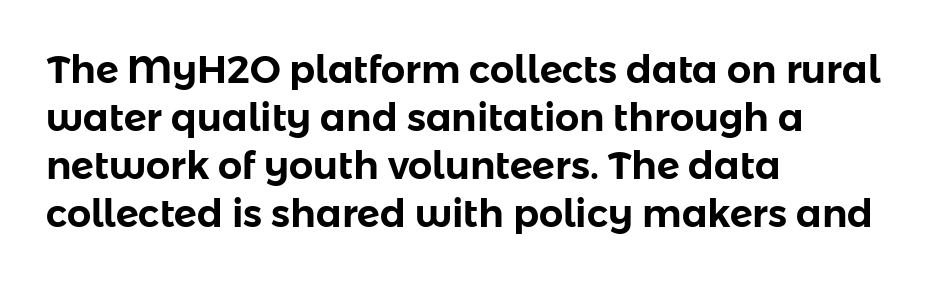
Q: Is the text italic (slanted)? A: No, it is upright.
Q: Is the typeface a serif or a sans-serif typeface? A: Sans-serif.
Q: Is the text underlined? A: No.
Q: How is the paragraph aligned? A: Left-aligned.
Q: Is the spacing between letters normal or unusually wide? A: Normal.
Q: Is the spacing between lines tight, normal or loose? A: Normal.
Q: Width (condensed, normal, or wide)? A: Normal.
Q: Stroke contrast? A: Low.
Q: x-height? A: Medium.
Q: Monospaced? A: No.
